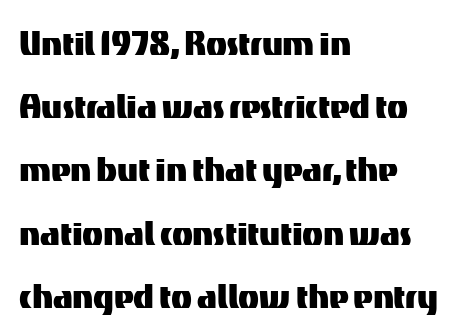
Does the leading feel generous? No, just average. Has an underline been added? It has not. The typography opts for an upright posture over an oblique one. The lines are quadded left. Character widths vary here, with narrow letters taking less room than wide ones. These lines keep a tight, regular rhythm from letter to letter.
